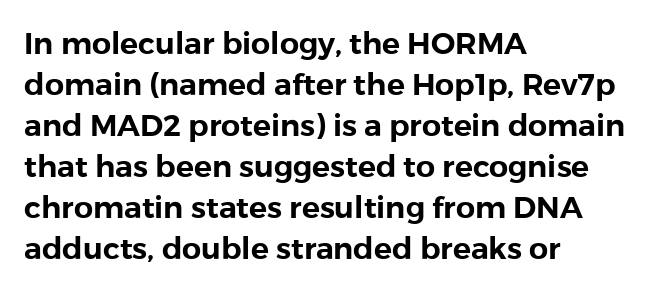
{"serif": "no", "italic": "no", "width": "normal", "stroke_contrast": "low", "x_height": "medium", "monospaced": "no", "underline": "no", "align": "left", "line_spacing": "normal", "line_spacing_ratio": 1.37, "letter_spacing": "normal", "letter_spacing_em": 0.0, "glyph_px": 30}
